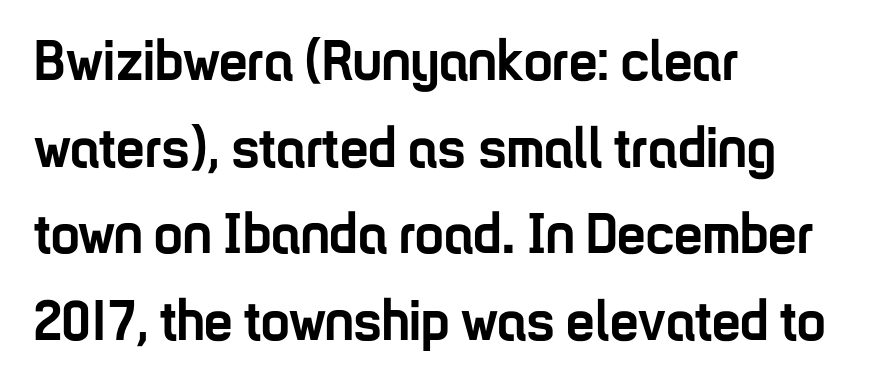
{"serif": "no", "italic": "no", "bold": "yes", "weight": "semibold", "width": "condensed", "stroke_contrast": "low", "x_height": "medium", "monospaced": "no", "underline": "no", "align": "left", "line_spacing": "normal", "line_spacing_ratio": 1.52, "letter_spacing": "normal", "letter_spacing_em": 0.0, "glyph_px": 57}
